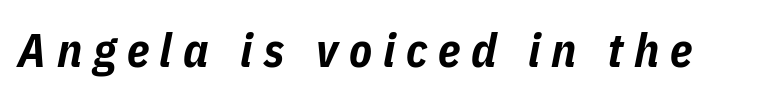
Is the type bold? Yes — the strokes are clearly thick and heavy. The lettering tilts uniformly, giving the passage an italic look. Clear beneath every line of the passage. You could not count columns in this text — the font is proportionally spaced. How are the letters spaced? Widely, with obvious added tracking.
